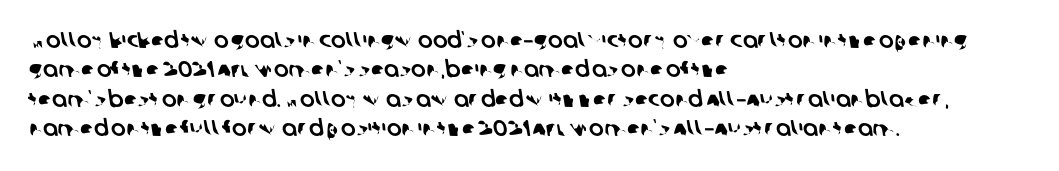
The image shows 22 px text type; set left-aligned, normal line spacing (1.33x), normal letter spacing, not underlined.
